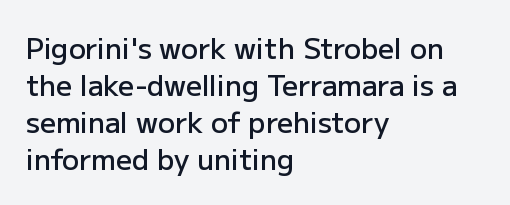
These lines are rendered in a variable-pitch font. Honestly, there is no underline to notice here at all. Every letter is mildly thick-stroked: semibold rather than bold. Reading down the block, your eye returns to a fixed left position each line.
